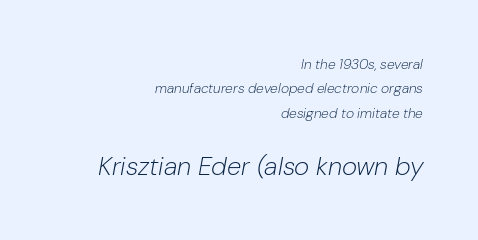
{"italic": "yes", "lean": "right", "slant_degrees": 10, "bold": "no", "underline": "no", "align": "right", "line_spacing_ratio": 1.75, "letter_spacing": "normal", "letter_spacing_em": 0.0, "larger_block": "second", "size_ratio": 1.86, "glyph_px": 26}
